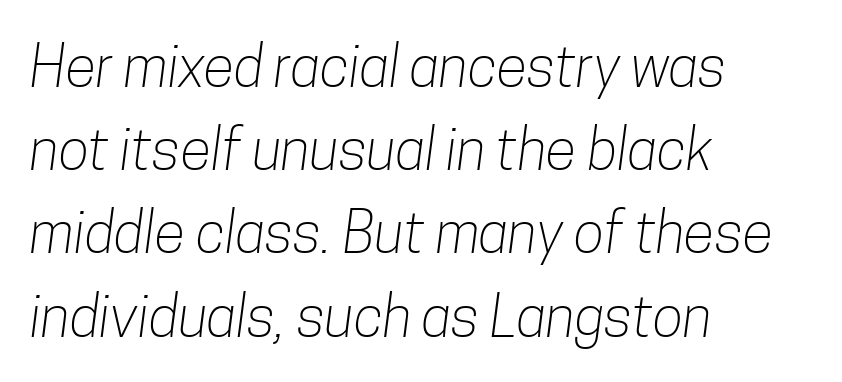
Think of a printed novel: that variable character pitch is what you see here. The lines in this sample share a left origin and differ only in where they stop. Descenders are the only things crossing below the line. Reading down the column, the eye jumps a familiar distance to each next line.
